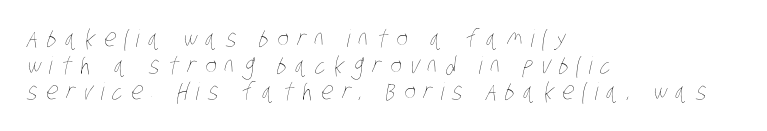
{"bold": "no", "underline": "no", "align": "left", "line_spacing": "tight", "line_spacing_ratio": 1.11, "letter_spacing": "wide", "letter_spacing_em": 0.35, "glyph_px": 24}
